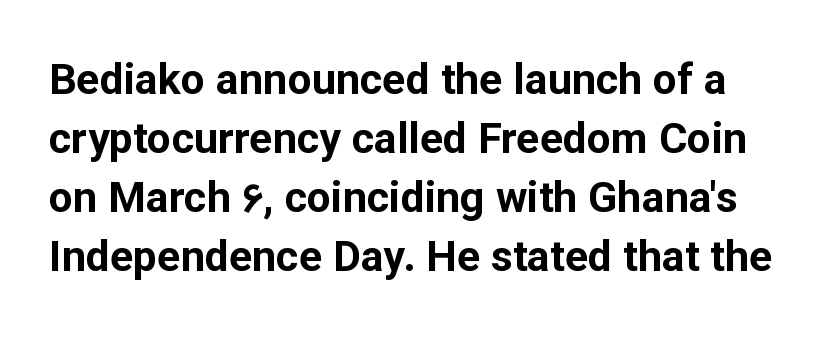
Q: Is the text bold? A: Yes.
Q: Is the text italic (slanted)? A: No, it is upright.
Q: Is the typeface a serif or a sans-serif typeface? A: Sans-serif.
Q: Is the text underlined? A: No.
Q: Is the spacing between letters normal or unusually wide? A: Normal.
Q: Is the spacing between lines tight, normal or loose? A: Normal.
Q: Width (condensed, normal, or wide)? A: Normal.
Q: Stroke contrast? A: Low.
Q: x-height? A: Medium.
Q: Monospaced? A: No.
